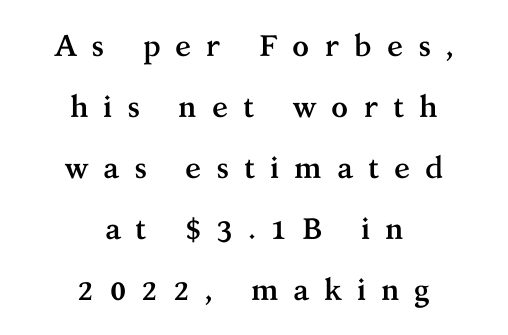
{"serif": "yes", "italic": "no", "bold": "yes", "weight": "semibold", "width": "normal", "stroke_contrast": "medium", "x_height": "medium", "monospaced": "no", "underline": "no", "align": "center", "line_spacing": "loose", "line_spacing_ratio": 2.03, "letter_spacing": "wide", "letter_spacing_em": 0.49, "glyph_px": 30}
